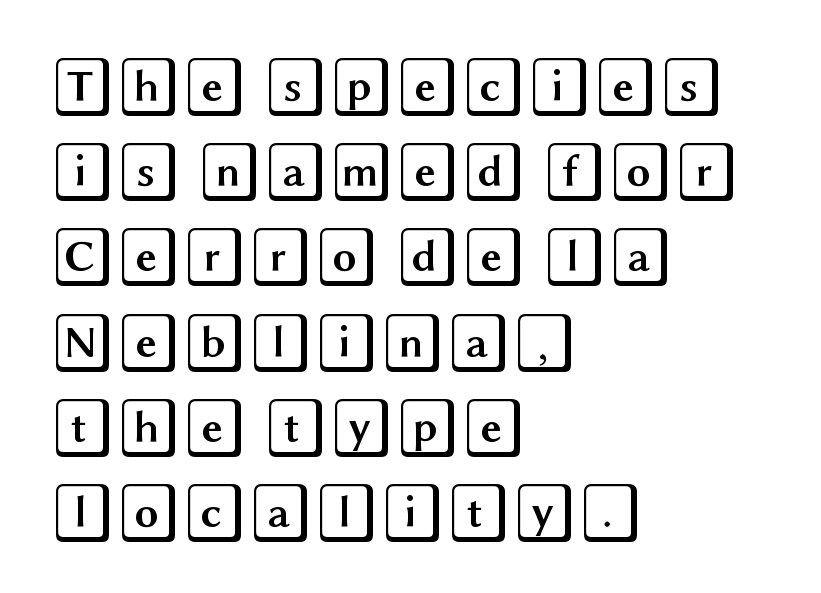
Summary of vertical rhythm: regular, with standard interline spacing. Which margin do the lines hug? The left one — the right edge is uneven. In terms of letterspacing, this is plain default setting. Vertical strokes here are truly vertical.
